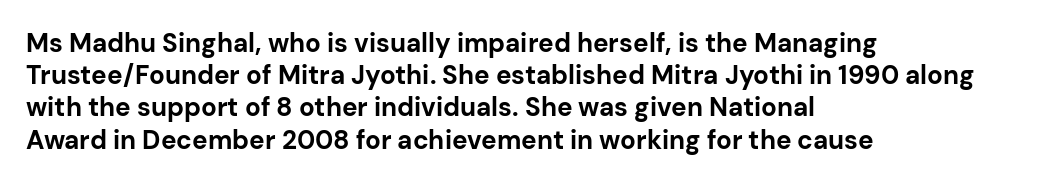
{"italic": "no", "bold": "yes", "underline": "no", "align": "left", "line_spacing_ratio": 1.24, "letter_spacing": "normal", "letter_spacing_em": 0.0, "glyph_px": 26}
